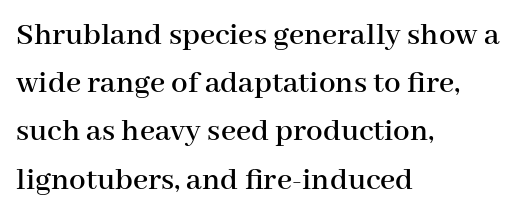
Spacing between characters is what you'd get straight out of the box. These lines sit exactly where default settings would place them. All the whitespace from short lines collects on the right. Here the designer chose a conventional face with non-uniform glyph widths. A roman cut, with each character standing at attention. Regarding serifs, this sample has them.
